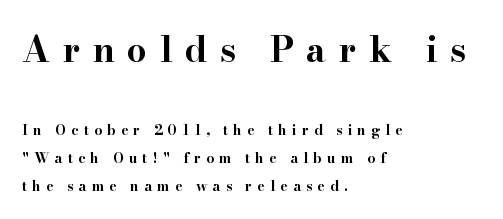
The face used here is rendered with a markedly widened letterfit. In terms of leading, this rendering errs on the spacious side. Note: larger setting up top, smaller setting below. Compared with a centered layout, this one pins lines to the left instead. These lines are composed in type with serifs.
